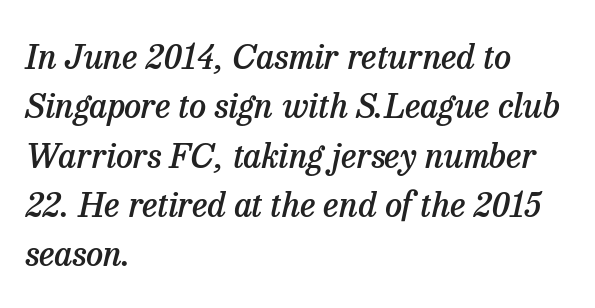
Short note: letters normally spaced. These lines are rendered in a variable-pitch font. In terms of leading, this rendering sits right in the middle. A classic flush-left, rag-right setting is used for this passage. This rendering features lettering with no underline. Observe the serifs anchoring each vertical stroke in this sample.
